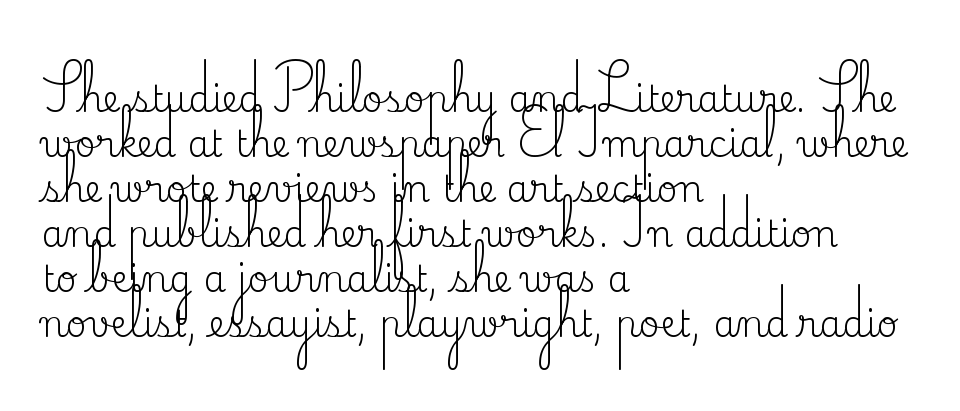
Rendered with straight, roman letterforms. A light-to-regular cut is what we see here. The space beneath each line is pristine and unruled. The paragraph shown leans on its left margin. Proportional: the letters do not fall into vertical columns.
